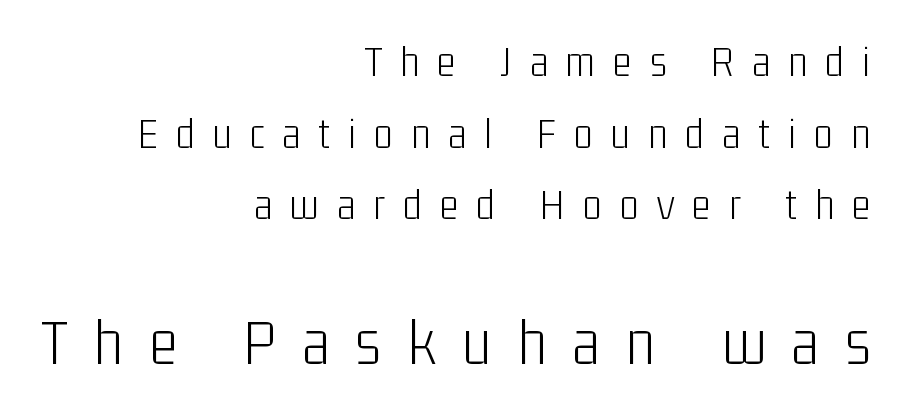
Q: Is the text bold? A: No.
Q: Is the text italic (slanted)? A: No, it is upright.
Q: Is the typeface a serif or a sans-serif typeface? A: Sans-serif.
Q: Is the text underlined? A: No.
Q: How is the paragraph aligned? A: Right-aligned.
Q: Is the spacing between letters normal or unusually wide? A: Unusually wide.
Q: Is the spacing between lines tight, normal or loose? A: Normal.
Q: Which block of text is set in a larger size, the first (top) or the second (bottom)? A: The second (bottom) one.
Q: Width (condensed, normal, or wide)? A: Condensed.
Q: Stroke contrast? A: Low.
Q: x-height? A: Medium.
Q: Monospaced? A: No.
